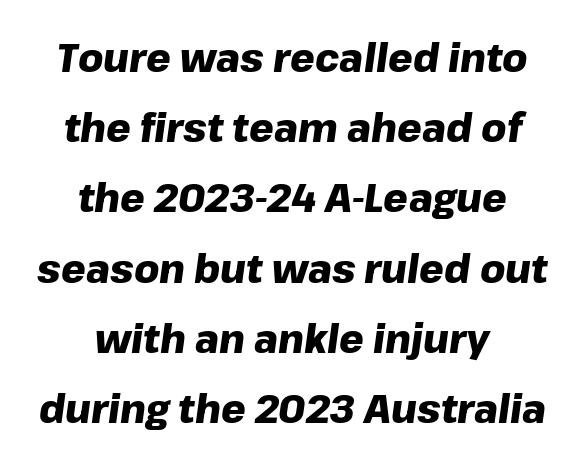
Heavy, bold letterforms. There is no visible air inserted between adjacent glyphs. In CSS terms this would be text-align: center. You can tell it's italic because the verticals aren't actually vertical. Letters rest on an invisible, unmarked baseline.
